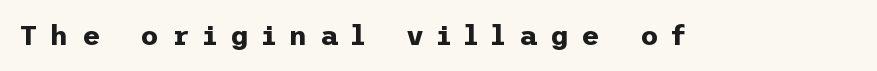
Italic? Not at all — the glyphs are vertical. Typesetter's note: full bold, strokes at maximum text heaviness. Caption: expanded tracking, letters set apart. Serifs: no, the terminals of the letterforms are clean.
